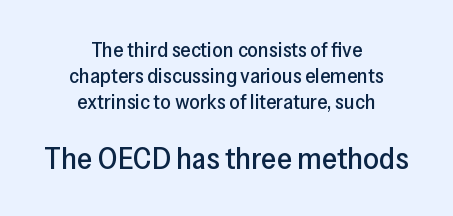
{"serif": "no", "italic": "no", "width": "normal", "stroke_contrast": "low", "x_height": "medium", "monospaced": "no", "underline": "no", "align": "center", "line_spacing_ratio": 1.23, "letter_spacing": "normal", "letter_spacing_em": 0.0, "larger_block": "second", "size_ratio": 1.48, "glyph_px": 31}
